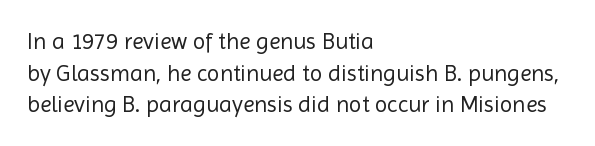
{"italic": "no", "bold": "no", "underline": "no", "align": "left", "line_spacing": "normal", "line_spacing_ratio": 1.38, "letter_spacing": "normal", "letter_spacing_em": 0.0, "glyph_px": 23}
